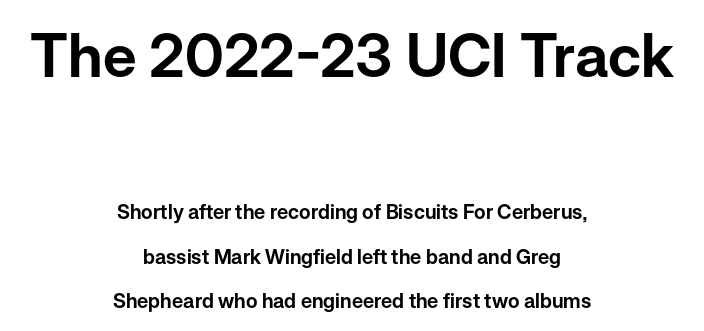
Q: Is the text italic (slanted)? A: No, it is upright.
Q: Is the typeface a serif or a sans-serif typeface? A: Sans-serif.
Q: Is the text underlined? A: No.
Q: How is the paragraph aligned? A: Centered.
Q: Is the spacing between letters normal or unusually wide? A: Normal.
Q: Is the spacing between lines tight, normal or loose? A: Loose.
Q: Which block of text is set in a larger size, the first (top) or the second (bottom)? A: The first (top) one.
Q: Width (condensed, normal, or wide)? A: Normal.
Q: Stroke contrast? A: Low.
Q: x-height? A: Medium.
Q: Monospaced? A: No.
